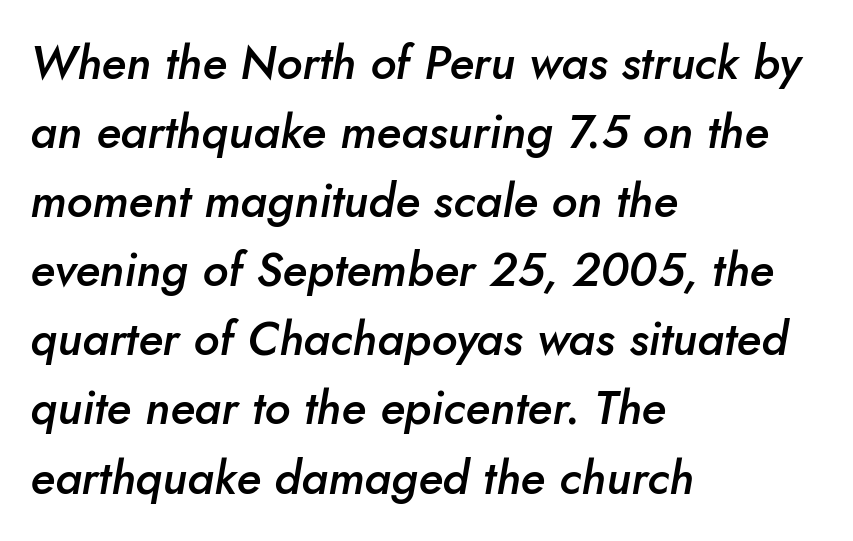
Q: Is the text bold? A: Semi-bold.
Q: Is the text italic (slanted)? A: Yes, it leans right by about 10 degrees.
Q: Is the text underlined? A: No.
Q: How is the paragraph aligned? A: Left-aligned.
Q: Is the spacing between letters normal or unusually wide? A: Normal.
Q: Is the spacing between lines tight, normal or loose? A: Normal.
Q: Width (condensed, normal, or wide)? A: Normal.
Q: Stroke contrast? A: Low.
Q: x-height? A: Small.
Q: Monospaced? A: No.
